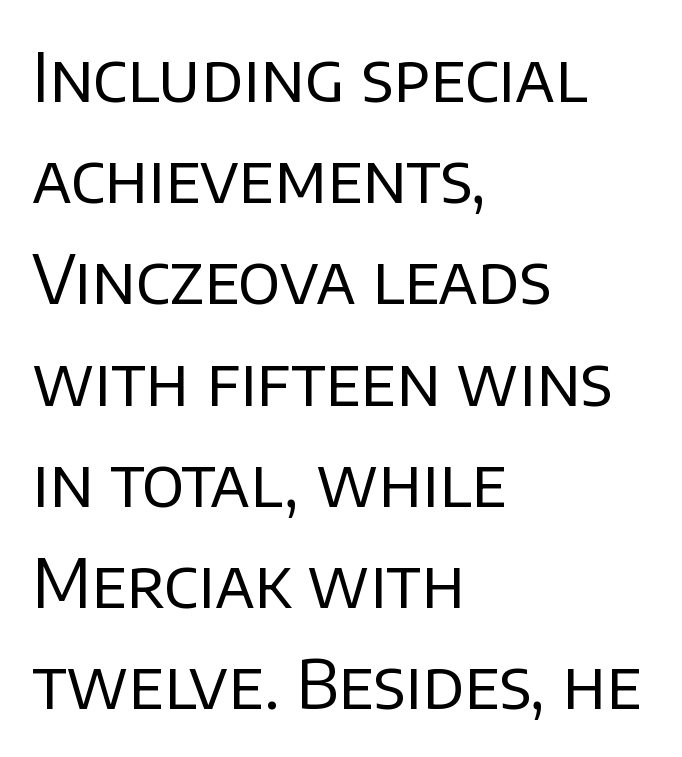
The image shows 67 px regular-weight sans-serif type, upright; set left-aligned, normal line spacing (1.51x), normal letter spacing, not underlined; low stroke contrast and a large x-height.
